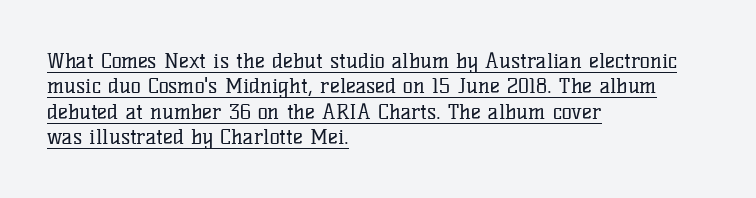
The image shows 21 px text type, upright; set left-aligned, line spacing 1.21x, normal letter spacing, underlined.
